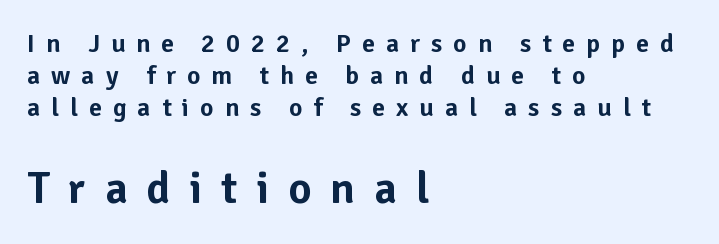
Does the bottom block carry the larger type? Yes, it does. Short and long lines alike share a common starting point at left. Grotesque or geometric, the face here clearly has no serifs. These lines are rendered in a variable-pitch font. Does the lettering tilt? It doesn't — this is upright.
